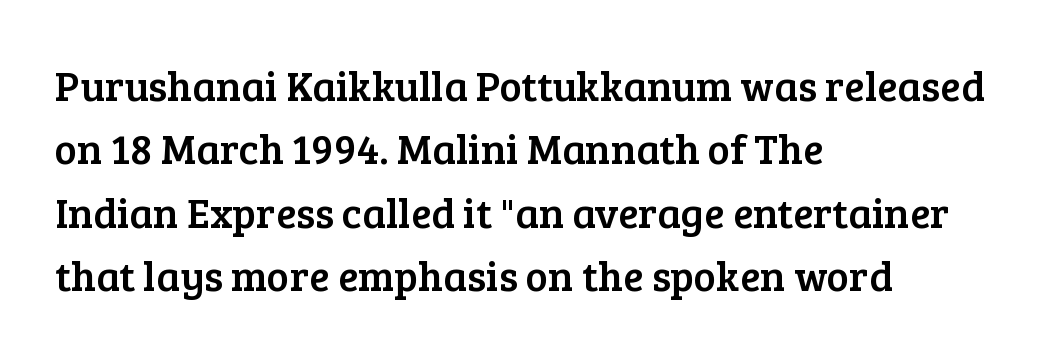
The image shows 42 px serif type, upright; set left-aligned, normal line spacing (1.51x), normal letter spacing, not underlined; low stroke contrast and a medium x-height.
